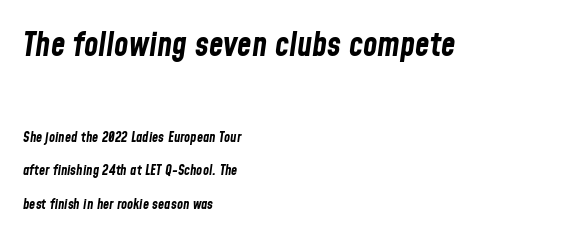
Note the varied advance widths — an 'i' is clearly narrower than an 'm'. Clear beneath every line of the passage. Vertical spacing — loose. Nobody touched the tracking dial on this one. Bigger letters appear in the top chunk; the bottom chunk is reduced. Where is the straight margin? On the left.
